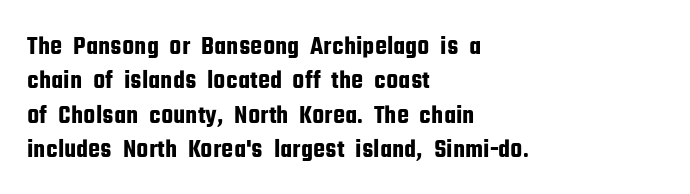
Do the letters lean? They stand straight. Lines of text with bare space underneath. The passage shown stacks its lines at a standard gap. Casual observation: everything's shoved over to the left.
